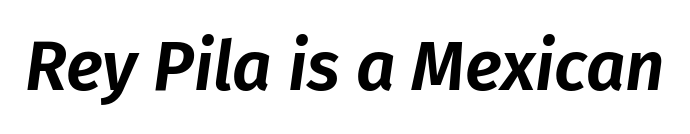
A bare baseline throughout the passage. The letters advance in unequal steps, a hallmark of proportional type. Tall strokes in this sample are angled rather than plumb. You could call the tracking neutral — neither tight nor loose.
